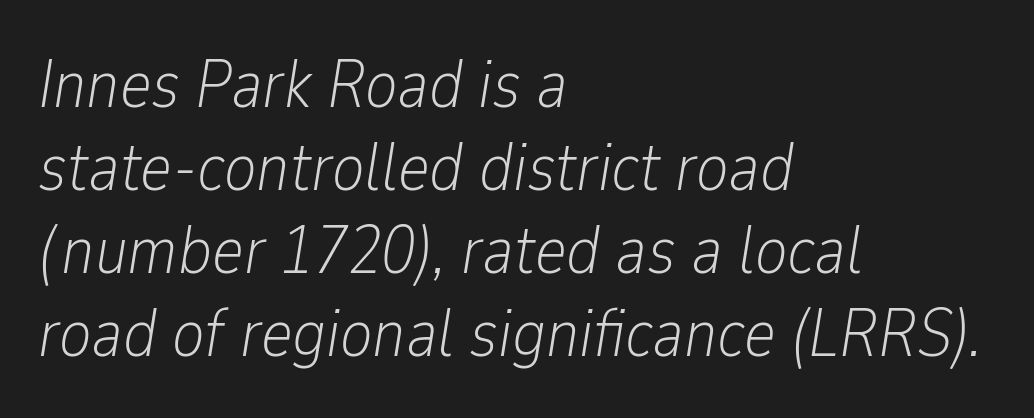
Q: Is the text bold? A: No.
Q: Is the text italic (slanted)? A: Yes, it leans right by about 9 degrees.
Q: Is the text underlined? A: No.
Q: How is the paragraph aligned? A: Left-aligned.
Q: Is the spacing between letters normal or unusually wide? A: Normal.
Q: Width (condensed, normal, or wide)? A: Condensed.
Q: Stroke contrast? A: Low.
Q: x-height? A: Medium.
Q: Monospaced? A: No.
